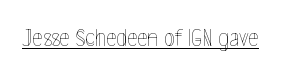
{"italic": "no", "bold": "no", "underline": "yes", "letter_spacing": "normal", "letter_spacing_em": 0.0, "glyph_px": 25}
